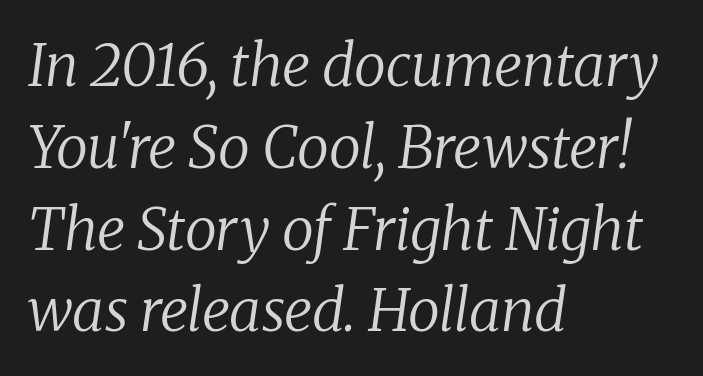
The line-height multiplier appears to be the usual default. Is this a fixed-width face? No — the glyphs have proportional, varying widths. A serif font was chosen for this passage. The specimen reads as italic at a glance. In terms of letterspacing, this is plain default setting.
